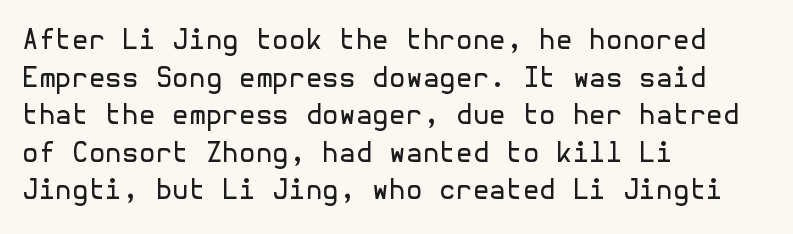
Q: Is the text bold? A: No.
Q: Is the text italic (slanted)? A: No, it is upright.
Q: Is the text underlined? A: No.
Q: How is the paragraph aligned? A: Left-aligned.
Q: Is the spacing between letters normal or unusually wide? A: Normal.
Q: Is the spacing between lines tight, normal or loose? A: Normal.
